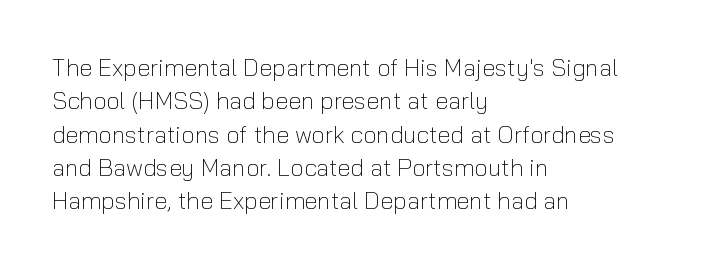
{"italic": "no", "bold": "no", "underline": "no", "align": "left", "line_spacing": "normal", "line_spacing_ratio": 1.39, "letter_spacing": "normal", "letter_spacing_em": 0.0, "glyph_px": 24}
